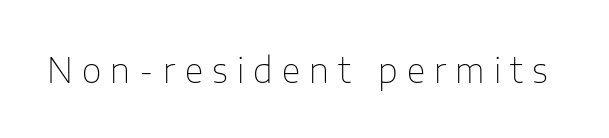
Vertical stems look standard width or narrower in stroke. These lines are rendered in a variable-pitch font. This rendering widens character spacing well past its baseline value. The foot of each line stays bare and open.
